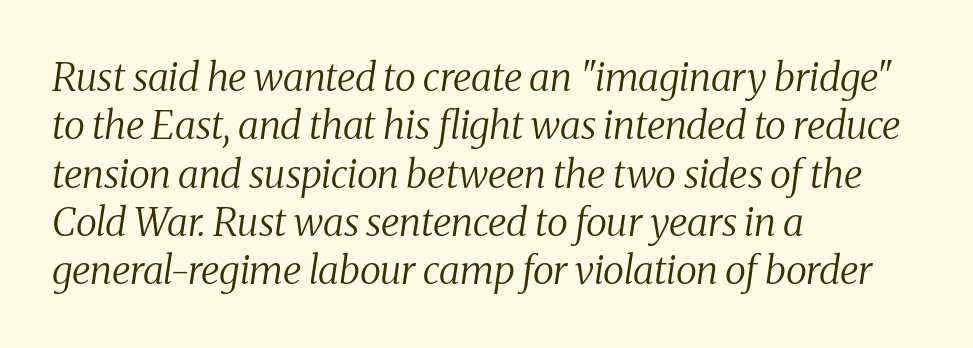
Q: Is the text bold? A: No.
Q: Is the text italic (slanted)? A: Yes, it leans right by about 8 degrees.
Q: Is the typeface a serif or a sans-serif typeface? A: Serif.
Q: Is the text underlined? A: No.
Q: How is the paragraph aligned? A: Left-aligned.
Q: Is the spacing between letters normal or unusually wide? A: Normal.
Q: Width (condensed, normal, or wide)? A: Normal.
Q: Stroke contrast? A: Medium.
Q: x-height? A: Medium.
Q: Monospaced? A: No.
